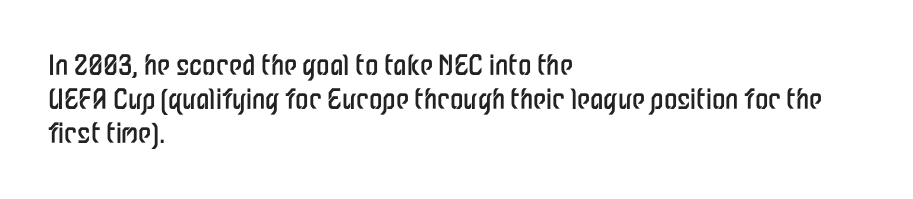
Q: Is the text bold? A: No.
Q: Is the text italic (slanted)? A: No, it is upright.
Q: Is the text underlined? A: No.
Q: How is the paragraph aligned? A: Left-aligned.
Q: Is the spacing between letters normal or unusually wide? A: Normal.
Q: Is the spacing between lines tight, normal or loose? A: Normal.
